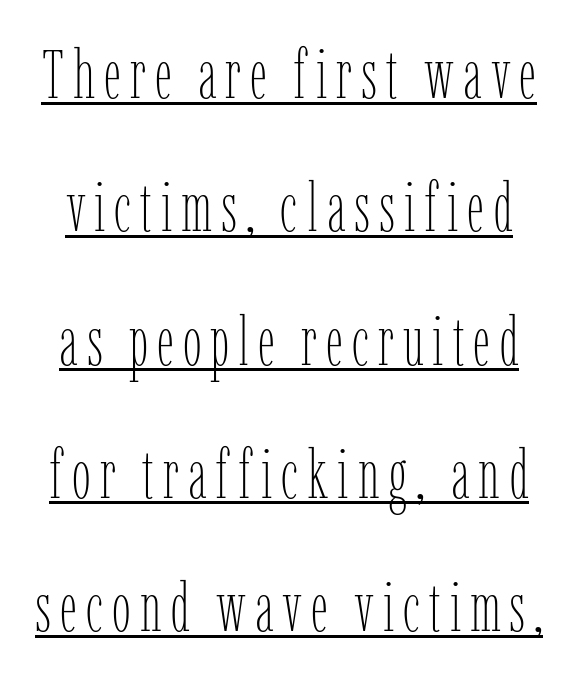
{"italic": "no", "bold": "no", "weight": "thin", "width": "condensed", "stroke_contrast": "low", "x_height": "medium", "monospaced": "no", "underline": "yes", "line_spacing": "loose", "line_spacing_ratio": 1.96, "glyph_px": 68}
